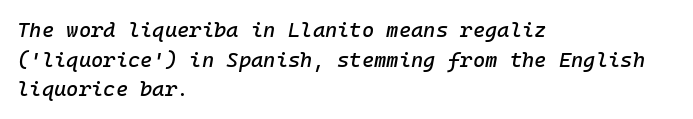
Q: Is the text italic (slanted)? A: Yes, it leans right by about 10 degrees.
Q: Is the text underlined? A: No.
Q: How is the paragraph aligned? A: Left-aligned.
Q: Is the spacing between letters normal or unusually wide? A: Normal.
Q: Is the spacing between lines tight, normal or loose? A: Normal.
